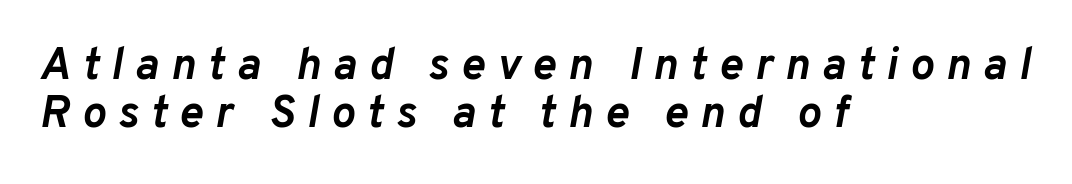
The image shows 45 px semibold type, italic (leaning right); set left-aligned, tight line spacing (1.06x), unusually wide letter spacing (+0.27 em), not underlined; low stroke contrast and a medium x-height.
